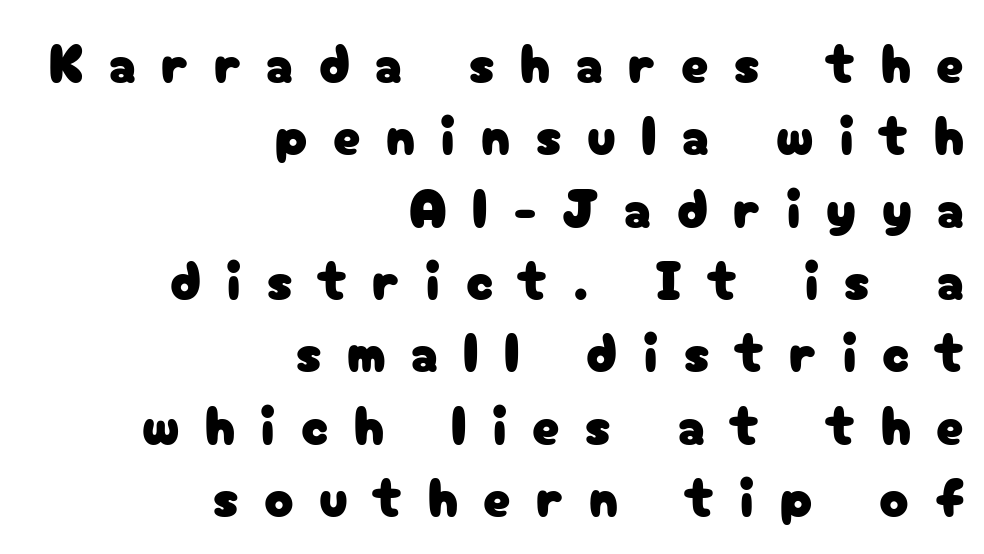
{"serif": "no", "italic": "no", "width": "normal", "stroke_contrast": "low", "x_height": "medium", "monospaced": "no", "underline": "no", "align": "right", "line_spacing": "normal", "line_spacing_ratio": 1.34, "letter_spacing": "wide", "letter_spacing_em": 0.47, "glyph_px": 54}
